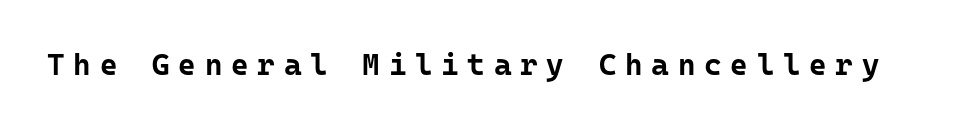
The image shows 30 px bold sans-serif type, upright, monospaced; set unusually wide letter spacing (+0.29 em), not underlined; low stroke contrast and a medium x-height.
